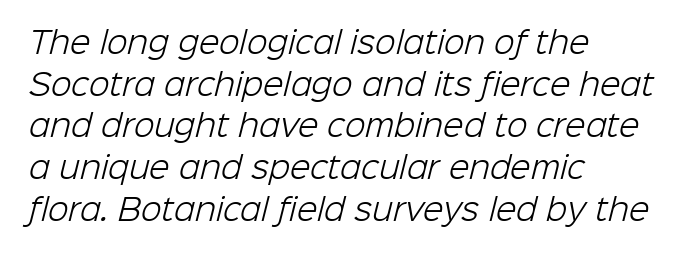
{"serif": "no", "bold": "no", "weight": "light", "width": "normal", "stroke_contrast": "low", "x_height": "medium", "monospaced": "no", "underline": "no", "align": "left", "line_spacing": "normal", "line_spacing_ratio": 1.39, "letter_spacing": "normal", "letter_spacing_em": 0.0, "glyph_px": 30}
